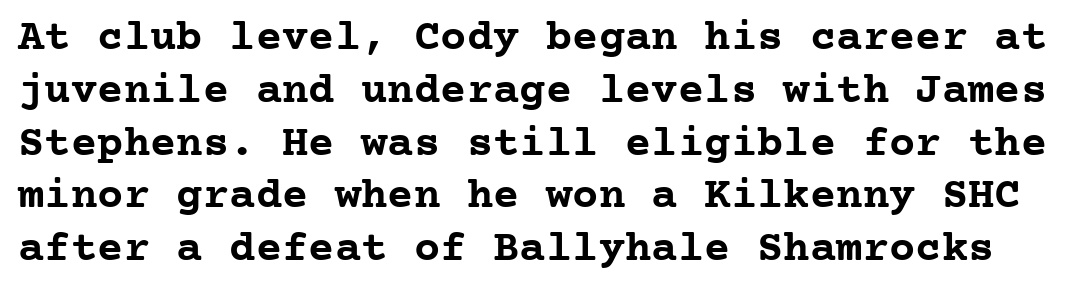
The image shows 44 px semibold serif type, upright, monospaced; set line spacing 1.2x, normal letter spacing, not underlined; low stroke contrast and a medium x-height.
